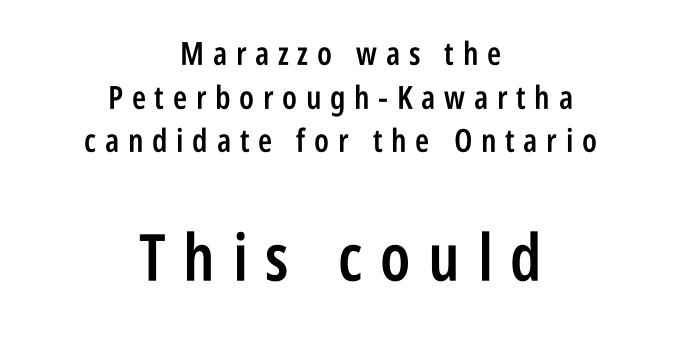
{"serif": "no", "italic": "no", "bold": "semi", "weight": "semibold", "width": "condensed", "stroke_contrast": "low", "x_height": "large", "monospaced": "no", "underline": "no", "align": "center", "line_spacing": "normal", "line_spacing_ratio": 1.36, "letter_spacing": "wide", "letter_spacing_em": 0.27, "larger_block": "second", "size_ratio": 2.03, "glyph_px": 65}
